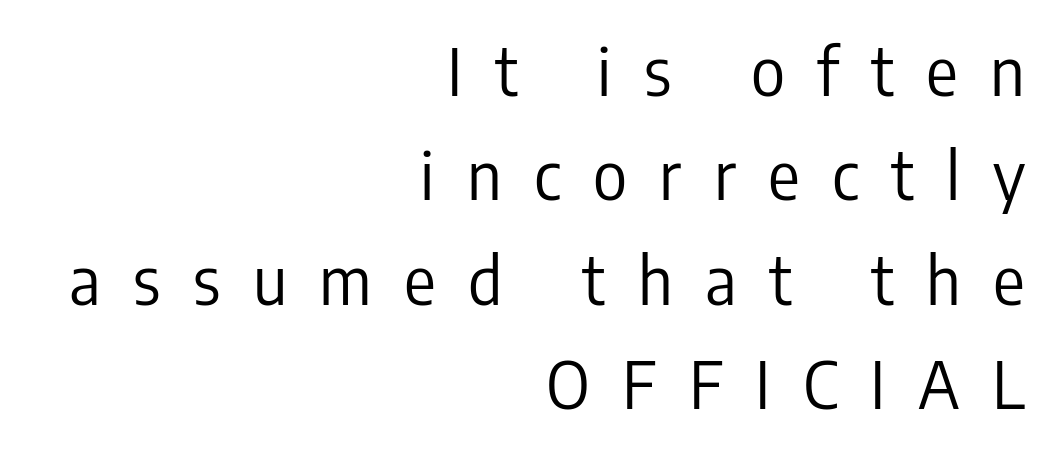
{"serif": "no", "italic": "no", "bold": "no", "weight": "regular", "width": "condensed", "stroke_contrast": "low", "x_height": "medium", "monospaced": "no", "underline": "no", "align": "right", "line_spacing": "normal", "line_spacing_ratio": 1.58, "letter_spacing": "wide", "letter_spacing_em": 0.49, "glyph_px": 66}
